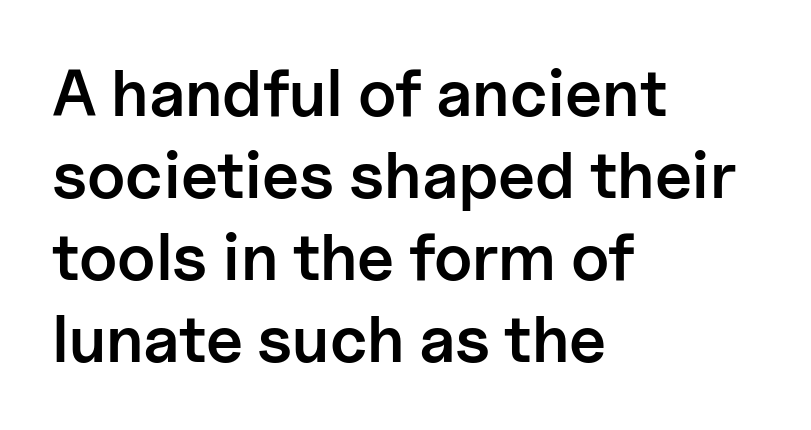
You could not count columns in this text — the font is proportionally spaced. This is roman type, the default non-slanted kind. The setting favours the left margin, as ordinary paragraphs usually do. In terms of letterspacing, this is plain default setting. Type without underlining.
